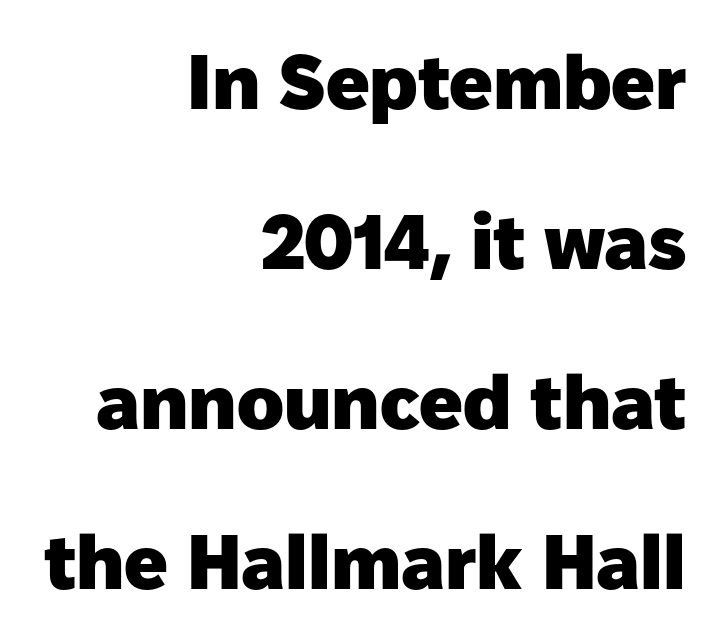
Q: Is the text bold? A: Yes.
Q: Is the text italic (slanted)? A: No, it is upright.
Q: Is the typeface a serif or a sans-serif typeface? A: Sans-serif.
Q: Is the text underlined? A: No.
Q: How is the paragraph aligned? A: Right-aligned.
Q: Is the spacing between letters normal or unusually wide? A: Normal.
Q: Is the spacing between lines tight, normal or loose? A: Loose.
Q: Width (condensed, normal, or wide)? A: Normal.
Q: Stroke contrast? A: Low.
Q: x-height? A: Medium.
Q: Monospaced? A: No.
